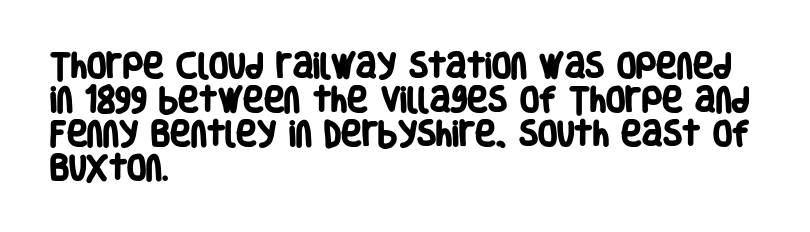
Q: Is the text bold? A: Yes.
Q: Is the typeface a serif or a sans-serif typeface? A: Sans-serif.
Q: Is the text underlined? A: No.
Q: How is the paragraph aligned? A: Left-aligned.
Q: Is the spacing between letters normal or unusually wide? A: Normal.
Q: Width (condensed, normal, or wide)? A: Condensed.
Q: Stroke contrast? A: Low.
Q: x-height? A: Large.
Q: Monospaced? A: No.
